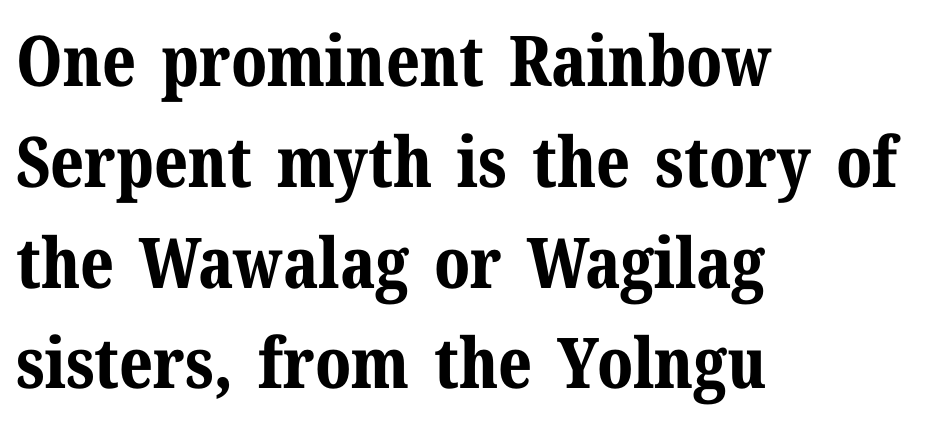
The horizontal fit of the characters is conventional and even. Horizontal bands of white between lines are of average thickness. Strong, thick strokes mark this as bold type. Think of a printed novel: that variable character pitch is what you see here. The typeface chosen for these lines features serifs.
